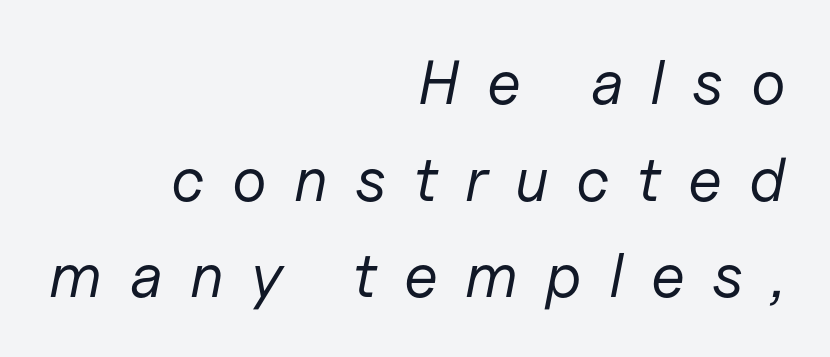
The designer left line spacing at the default. Bold? No — there's no thickening of the strokes. Short note: letters widely spaced. The letters advance in unequal steps, a hallmark of proportional type.
